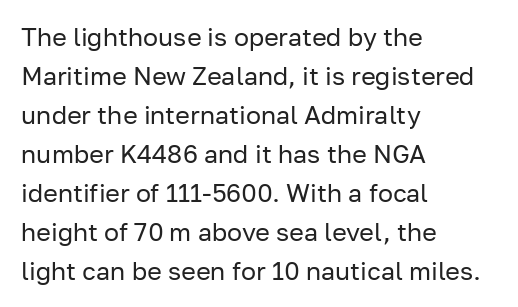
{"italic": "no", "bold": "no", "underline": "no", "align": "left", "line_spacing": "normal", "line_spacing_ratio": 1.56, "letter_spacing": "normal", "letter_spacing_em": 0.0, "glyph_px": 25}
